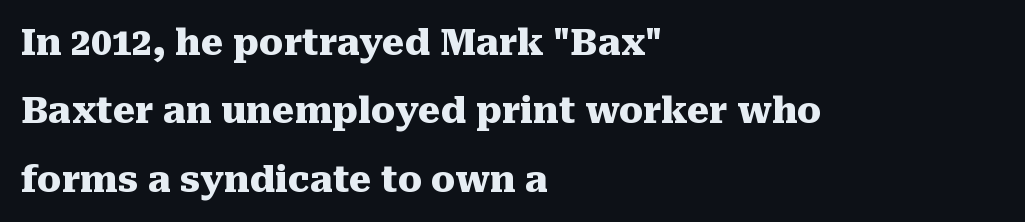
{"serif": "yes", "italic": "no", "bold": "yes", "weight": "heavy", "width": "normal", "stroke_contrast": "medium", "x_height": "medium", "monospaced": "no", "underline": "no", "align": "left", "line_spacing": "loose", "line_spacing_ratio": 1.9, "letter_spacing": "normal", "letter_spacing_em": 0.0, "glyph_px": 36}
